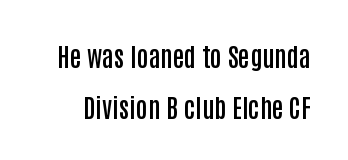
Descenders hang freely into open space. This is roman type, the default non-slanted kind. Does the weight exceed regular? Yes, but only to semibold. Short note: letters normally spaced.
